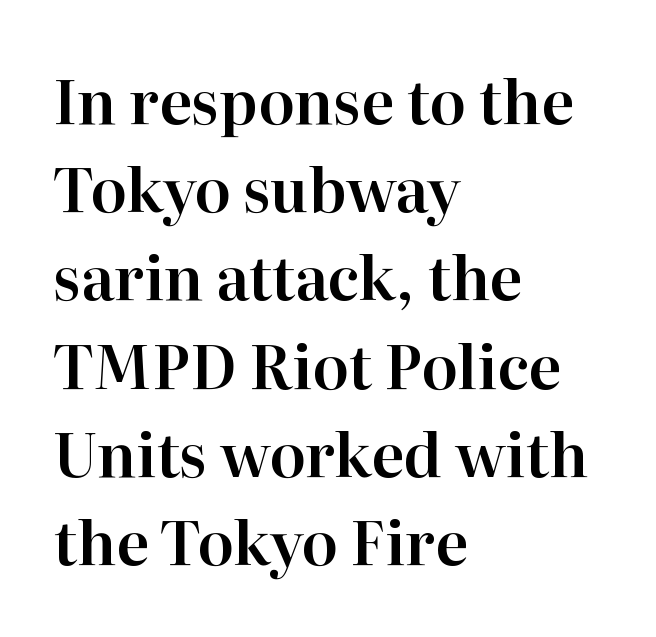
Every row of glyphs begins at an identical x-position on the left. Here the glyphs are tracked normally, forming tight word shapes. A typesetter would mark this as roman, not italic. Quick note: underline off.
